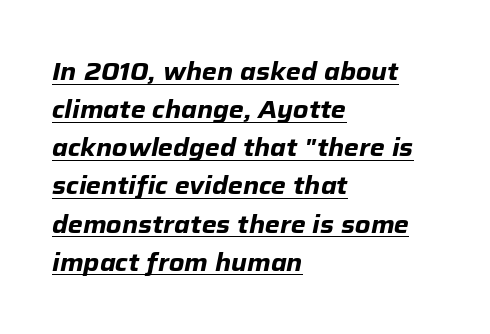
Compared with typical paragraphs, the rows here are spaced about the same. Every row of glyphs begins at an identical x-position on the left. Typographic density is high because the face is bold. The face used here is rendered with its standard letterfit. Like a heading marked for emphasis, these lines bear an underscore.
